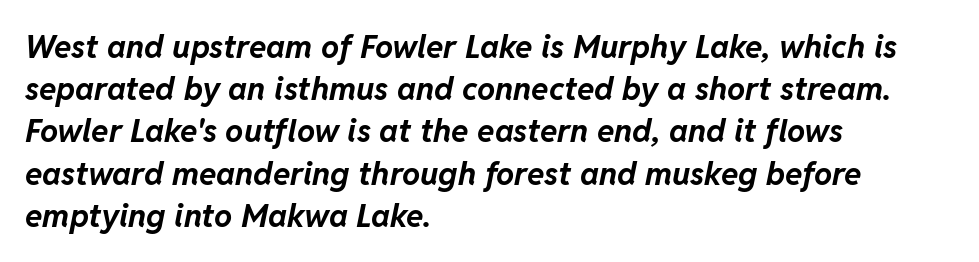
Q: Is the text bold? A: Yes.
Q: Is the text italic (slanted)? A: Yes, it leans right by about 11 degrees.
Q: Is the text underlined? A: No.
Q: How is the paragraph aligned? A: Left-aligned.
Q: Is the spacing between letters normal or unusually wide? A: Normal.
Q: Is the spacing between lines tight, normal or loose? A: Normal.
Q: Width (condensed, normal, or wide)? A: Normal.
Q: Stroke contrast? A: Low.
Q: x-height? A: Medium.
Q: Monospaced? A: No.
